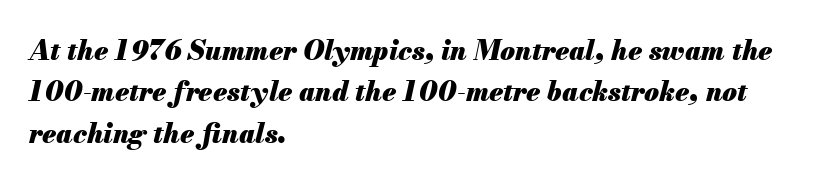
The image shows 27 px bold type, italic (leaning right); set left-aligned, normal line spacing (1.53x), normal letter spacing, not underlined.
